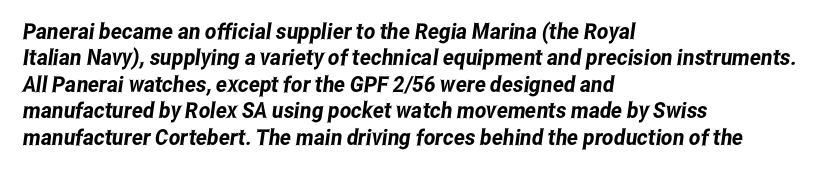
Type without underlining. Students, note that the glyphs here touch the page at normal intervals. Caption: multi-line text, flush left, ragged right.
